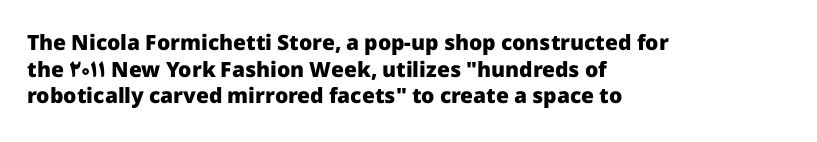
Honestly, the row spacing looks completely unremarkable. Posture: upright roman. Plenty of ink on the page — the face is bold. Typeset ragged right — the left edge is the straight one.
